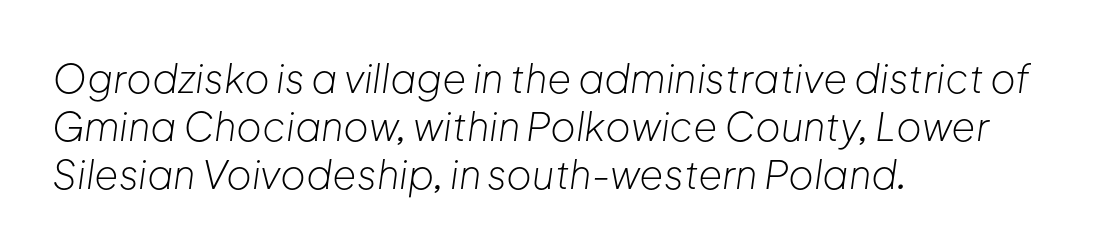
Look at the tracking — it's just the regular setting, nothing added. Check the space under the baseline: it is left empty. One-word summary of the alignment: left. Think of a printed novel: that variable character pitch is what you see here. Rendered with sloped, italic letterforms. Stems here are at most as thick as an everyday book face.
